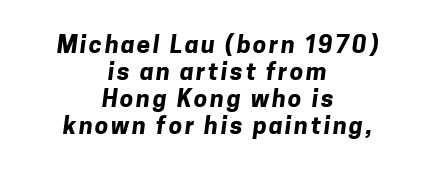
The image shows 24 px bold type; set centered, tight line spacing (1.12x), not underlined.
